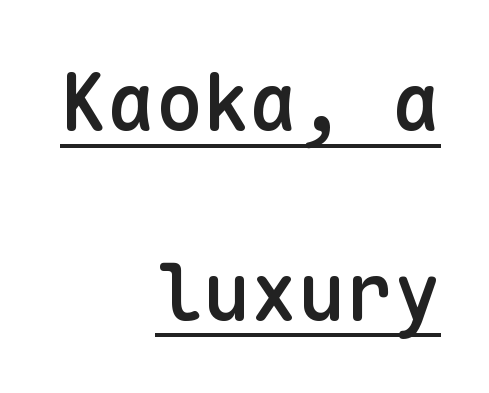
The font family rendered here belongs to the sans-serif group. A fair bit of extra ink — the face is semibold, not bold. The typography opts for an upright posture over an oblique one. Is the letter spacing exaggerated? No — it looks like the ordinary default. Does the copy run flush right? Yes — the right margin is perfectly even. Emphasis is given by a line drawn under the lettering.
